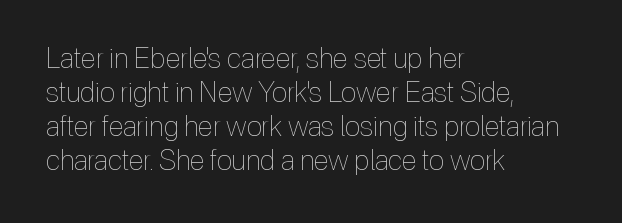
{"italic": "no", "bold": "no", "weight": "thin", "width": "condensed", "x_height": "medium", "monospaced": "no", "underline": "no", "align": "left", "line_spacing_ratio": 1.21, "letter_spacing": "normal", "letter_spacing_em": 0.0, "glyph_px": 28}
